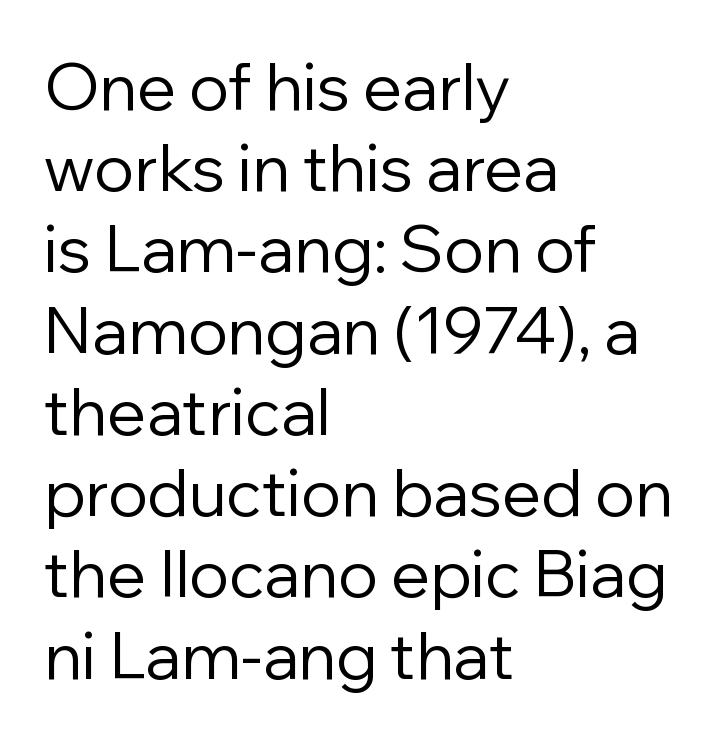
Is there any slant? The stems are plumb. Do the characters align in a grid? No, the font is proportional. Is this a heavy cut? Hardly; it is regular or lighter. In terms of letterform style, serifs are entirely absent. Inter-character spacing is left at the font's built-in metrics.
